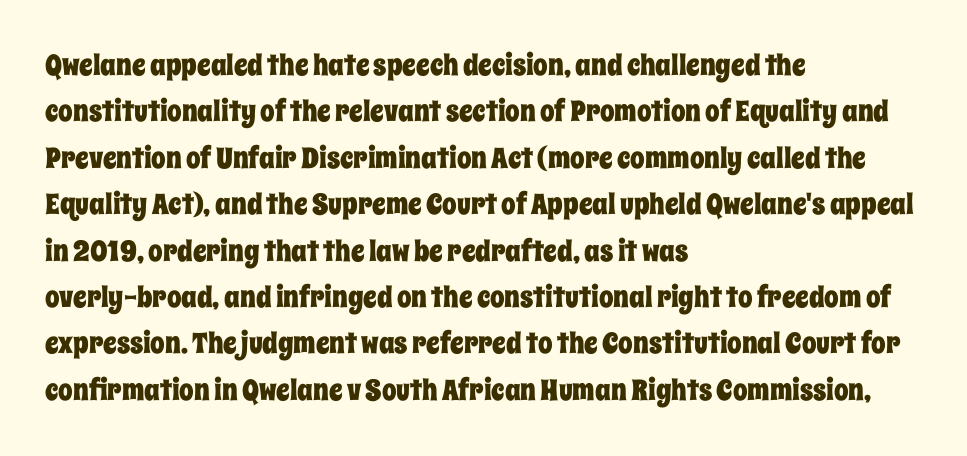
The rendering keeps characters at their native spacing. Vertical spacing — default. Descender tails drop into unmarked territory. This rendering uses left alignment, leaving the right contour irregular. Looks like regular typesetting: each glyph gets only the width it needs. This is roman type, the default non-slanted kind.
